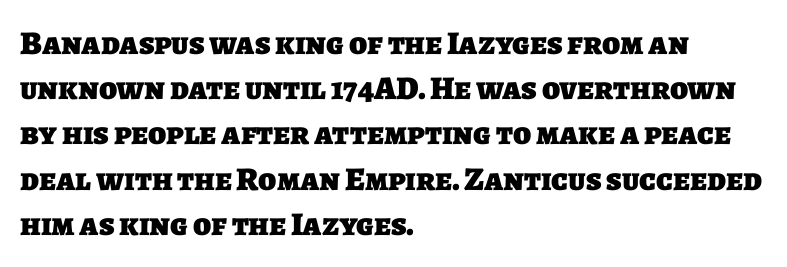
The baseline area is clear. Notice how thick the strokes are: this is what a full bold looks like. The typesetter chose a ragged-right arrangement here. I'd call this a sans setting — the letters go barefoot.
